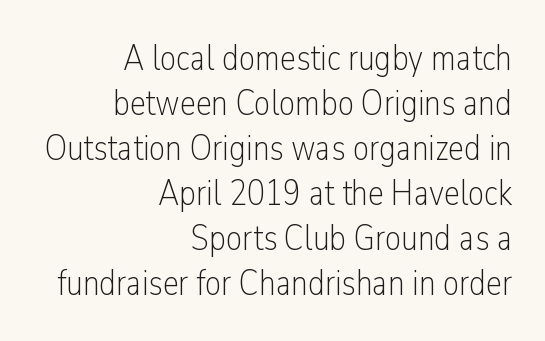
{"serif": "no", "italic": "no", "bold": "no", "weight": "light", "width": "condensed", "stroke_contrast": "low", "x_height": "medium", "monospaced": "no", "underline": "no", "align": "right", "line_spacing": "normal", "line_spacing_ratio": 1.25, "letter_spacing": "normal", "letter_spacing_em": 0.0, "glyph_px": 36}
